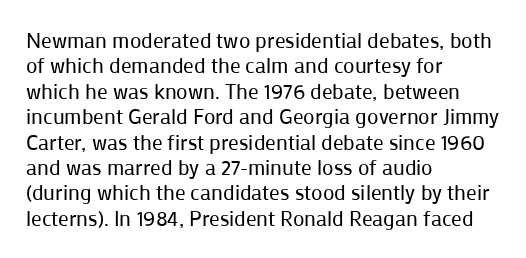
The image shows 21 px text type, upright; set left-aligned, line spacing 1.21x, normal letter spacing, not underlined.
